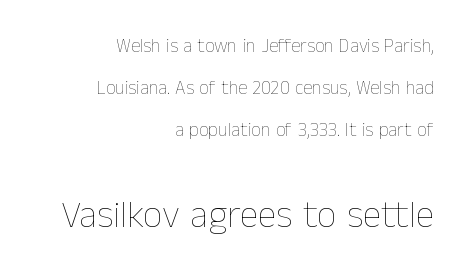
The gap between lines stays unmarked. It's the straight-up-and-down kind of type. Honestly, the letter spacing is just normal — you wouldn't notice it. Leading: increased. Typeset ragged left — the right edge is the straight one. The face used here is proportionally spaced, like ordinary book or web type.
